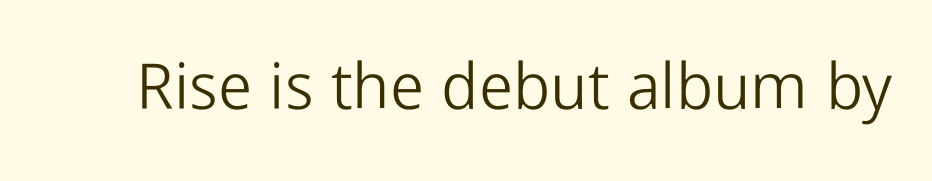
Underlining? Definitely not there. This sample has the flowing, uneven cadence of proportional lettering. Every character sits straight up, as roman type does. The cut favours lightness, reaching ordinary text weight at its darkest.
